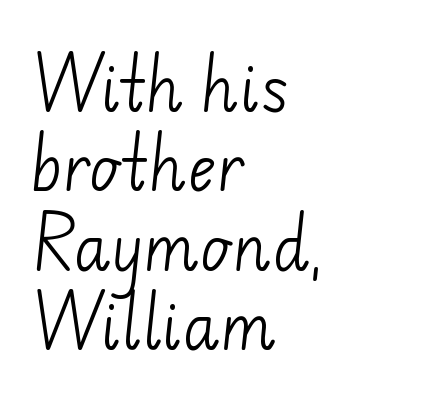
The image shows 61 px light sans-serif type; set left-aligned, normal line spacing (1.3x), normal letter spacing, not underlined; low stroke contrast and a small x-height.
